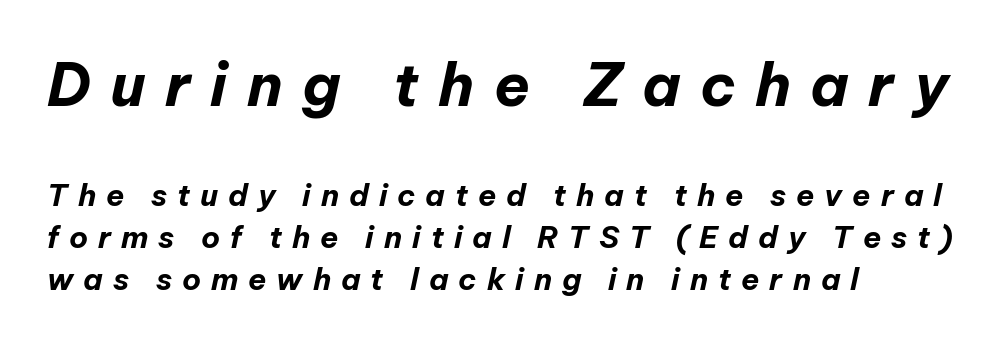
{"italic": "yes", "lean": "right", "slant_degrees": 12, "bold": "yes", "weight": "bold", "width": "normal", "stroke_contrast": "low", "x_height": "medium", "monospaced": "no", "underline": "no", "align": "left", "line_spacing": "normal", "line_spacing_ratio": 1.39, "letter_spacing": "wide", "letter_spacing_em": 0.33, "larger_block": "first", "size_ratio": 1.97, "glyph_px": 59}
